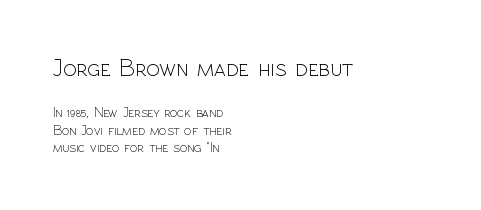
Q: Is the text bold? A: No.
Q: Is the text italic (slanted)? A: No, it is upright.
Q: Is the text underlined? A: No.
Q: How is the paragraph aligned? A: Left-aligned.
Q: Is the spacing between letters normal or unusually wide? A: Normal.
Q: Is the spacing between lines tight, normal or loose? A: Normal.
Q: Which block of text is set in a larger size, the first (top) or the second (bottom)? A: The first (top) one.
